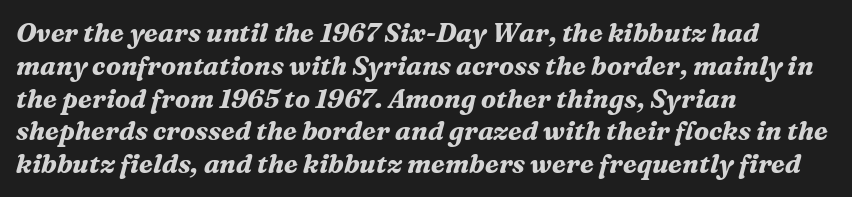
{"italic": "yes", "lean": "right", "slant_degrees": 16, "bold": "yes", "underline": "no", "align": "left", "line_spacing": "normal", "line_spacing_ratio": 1.26, "letter_spacing": "normal", "letter_spacing_em": 0.0, "glyph_px": 26}
